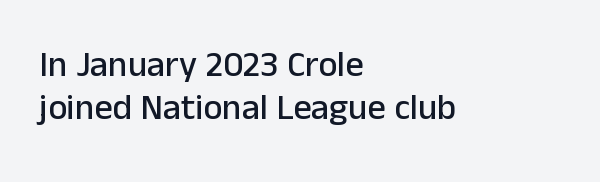
{"serif": "no", "italic": "no", "width": "normal", "stroke_contrast": "low", "x_height": "medium", "monospaced": "no", "underline": "no", "align": "left", "line_spacing_ratio": 1.19, "letter_spacing": "normal", "letter_spacing_em": 0.0, "glyph_px": 36}
